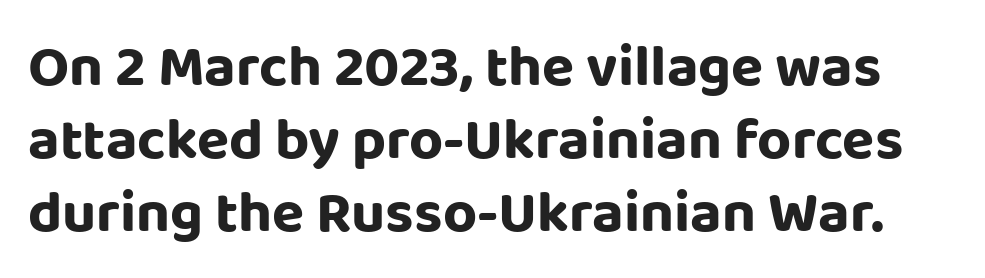
The letters sit at their default tracking, neither squeezed nor spread. The letters advance in unequal steps, a hallmark of proportional type. Descenders are the only things crossing below the line. Are there feet on the stems? There aren't — it's a sans. Style check: upright.
